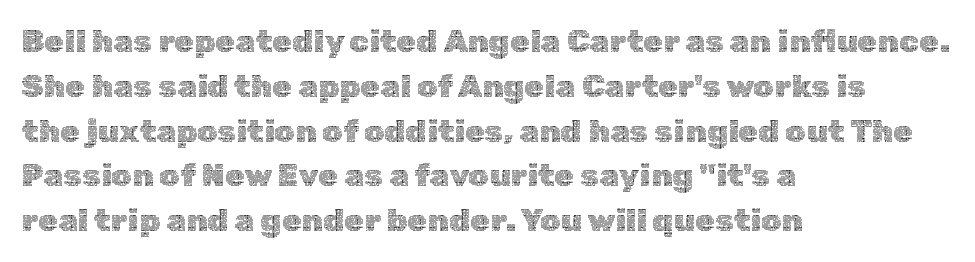
Q: Is the text bold? A: No.
Q: Is the text italic (slanted)? A: No, it is upright.
Q: Is the text underlined? A: No.
Q: How is the paragraph aligned? A: Left-aligned.
Q: Is the spacing between letters normal or unusually wide? A: Normal.
Q: Is the spacing between lines tight, normal or loose? A: Normal.
Q: Width (condensed, normal, or wide)? A: Normal.
Q: x-height? A: Medium.
Q: Monospaced? A: No.
